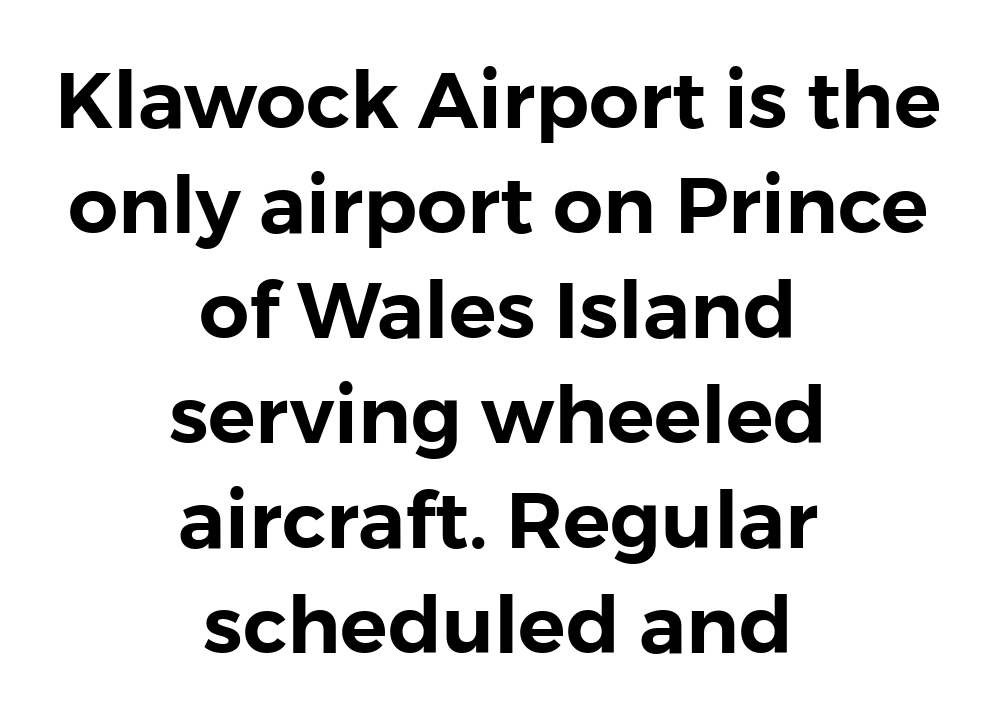
Q: Is the text italic (slanted)? A: No, it is upright.
Q: Is the typeface a serif or a sans-serif typeface? A: Sans-serif.
Q: Is the text underlined? A: No.
Q: How is the paragraph aligned? A: Centered.
Q: Is the spacing between letters normal or unusually wide? A: Normal.
Q: Is the spacing between lines tight, normal or loose? A: Normal.
Q: Width (condensed, normal, or wide)? A: Normal.
Q: Stroke contrast? A: Low.
Q: x-height? A: Medium.
Q: Monospaced? A: No.
